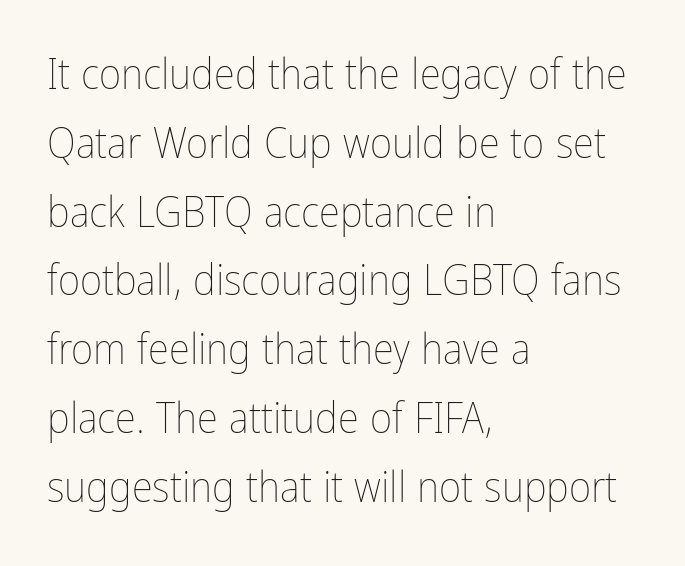
Q: Is the text bold? A: No.
Q: Is the text italic (slanted)? A: No, it is upright.
Q: Is the text underlined? A: No.
Q: How is the paragraph aligned? A: Left-aligned.
Q: Is the spacing between letters normal or unusually wide? A: Normal.
Q: Is the spacing between lines tight, normal or loose? A: Normal.
Q: Width (condensed, normal, or wide)? A: Condensed.
Q: Stroke contrast? A: Low.
Q: x-height? A: Medium.
Q: Monospaced? A: No.
